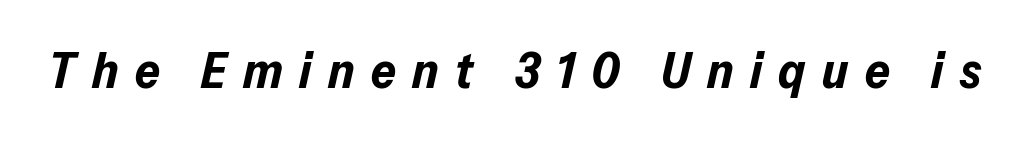
{"italic": "yes", "lean": "right", "slant_degrees": 13, "bold": "yes", "weight": "bold", "width": "normal", "stroke_contrast": "low", "x_height": "medium", "monospaced": "no", "underline": "no", "letter_spacing": "wide", "letter_spacing_em": 0.34, "glyph_px": 49}
